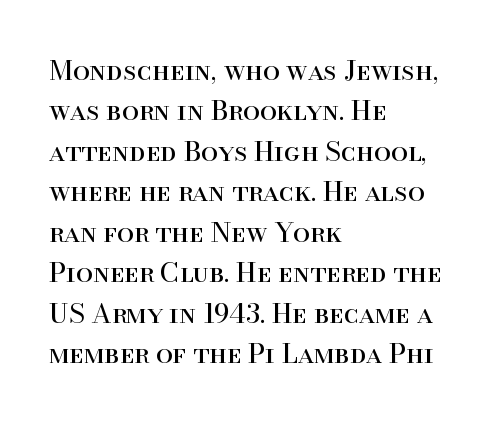
{"italic": "no", "bold": "no", "underline": "no", "align": "left", "line_spacing": "normal", "line_spacing_ratio": 1.5, "letter_spacing": "normal", "letter_spacing_em": 0.0, "glyph_px": 27}
